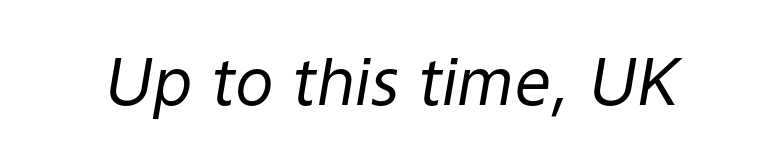
Here the glyphs are tracked normally, forming tight word shapes. Weight: regular or lighter. Each letter keeps its own natural width here, so spacing adapts to shape. Lines of text with bare space underneath. An italicized treatment has been applied to the whole sample.
